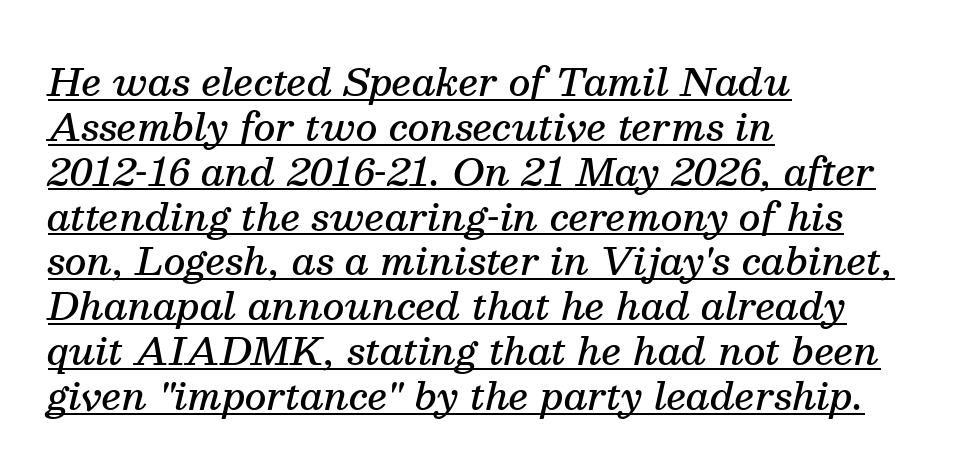
The image shows 38 px semibold serif type, italic (leaning right); set left-aligned, line spacing 1.18x, normal letter spacing, underlined; medium stroke contrast and a medium x-height.
